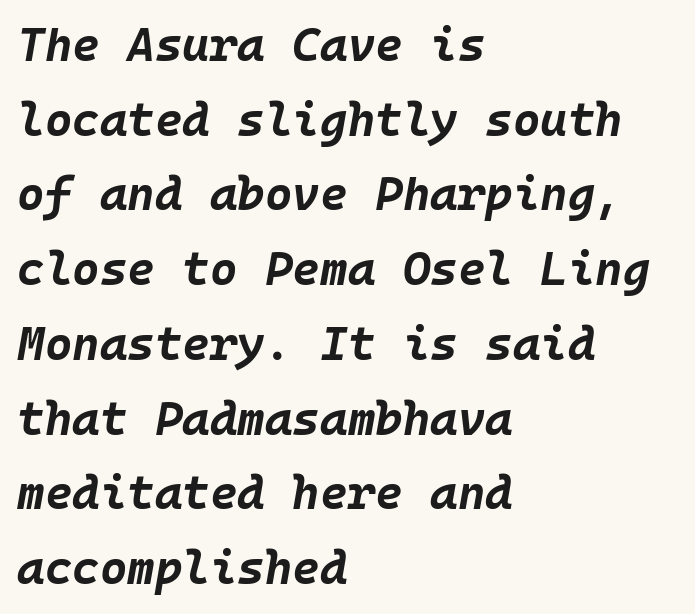
Glance below the letters and you will spot only blank space. Nobody touched the tracking dial on this one. Characters are canted at an angle relative to the baseline's perpendicular. As a designer I'd log this as weight 700, bold.
